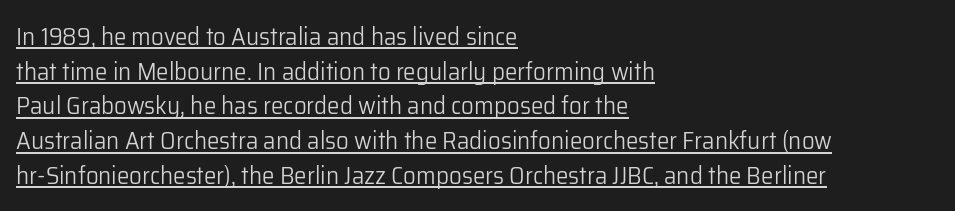
Q: Is the text bold? A: No.
Q: Is the text italic (slanted)? A: No, it is upright.
Q: Is the text underlined? A: Yes.
Q: How is the paragraph aligned? A: Left-aligned.
Q: Is the spacing between letters normal or unusually wide? A: Normal.
Q: Is the spacing between lines tight, normal or loose? A: Normal.
